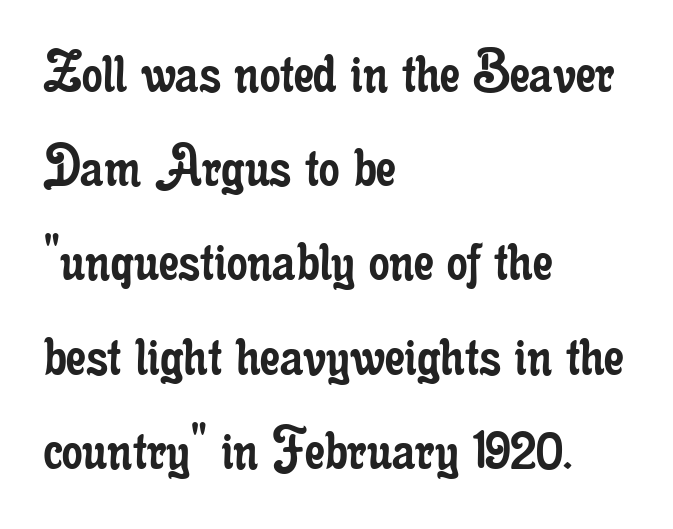
Looks like regular typesetting: each glyph gets only the width it needs. The font is comparable to plain body text, perhaps lighter. Each new line begins a customary step beneath the previous one. Small tapered or slab feet sit at the stroke ends, so this counts as serif. The paragraph shown leans on its left margin. Type without underlining.
